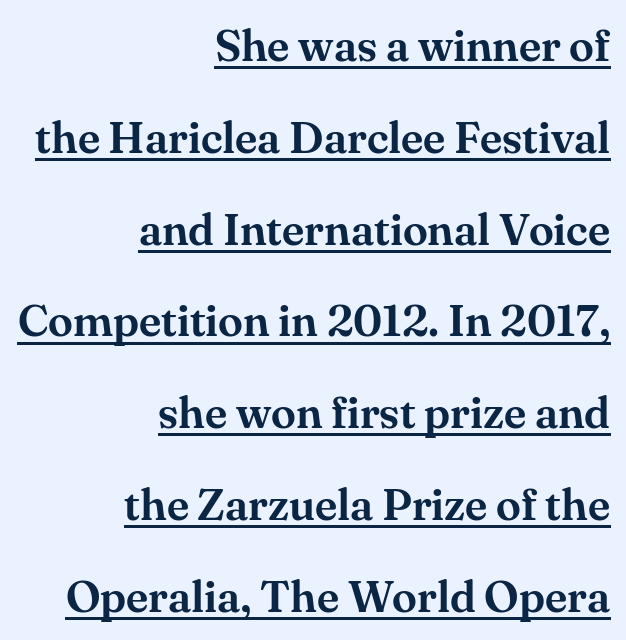
The paragraph shown leans on its right margin. Does the type have serifs? Yes, each stem ends in a small foot. Reading down the column, the eye jumps a long way to each next line. Compared with undecorated copy, this sample adds a rule below the words.
